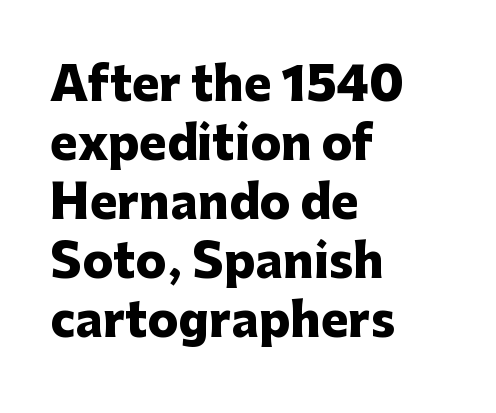
The image shows 46 px heavy sans-serif type, upright; set left-aligned, normal line spacing (1.28x), normal letter spacing, not underlined; low stroke contrast and a medium x-height.
